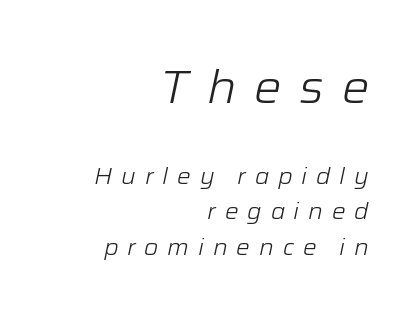
Q: Is the text bold? A: No.
Q: Is the text italic (slanted)? A: Yes, it leans right by about 12 degrees.
Q: Is the text underlined? A: No.
Q: How is the paragraph aligned? A: Right-aligned.
Q: Is the spacing between letters normal or unusually wide? A: Unusually wide.
Q: Is the spacing between lines tight, normal or loose? A: Normal.
Q: Which block of text is set in a larger size, the first (top) or the second (bottom)? A: The first (top) one.
Q: Width (condensed, normal, or wide)? A: Normal.
Q: Stroke contrast? A: Low.
Q: x-height? A: Medium.
Q: Monospaced? A: No.
